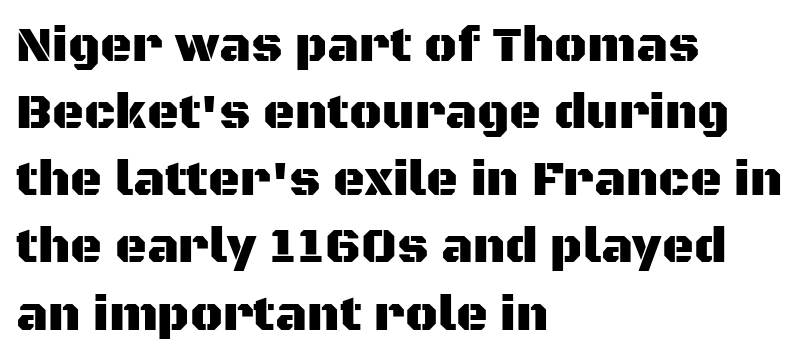
{"serif": "no", "italic": "no", "width": "normal", "stroke_contrast": "medium", "x_height": "large", "monospaced": "no", "underline": "no", "align": "left", "line_spacing": "normal", "line_spacing_ratio": 1.37, "letter_spacing": "normal", "letter_spacing_em": 0.0, "glyph_px": 49}
